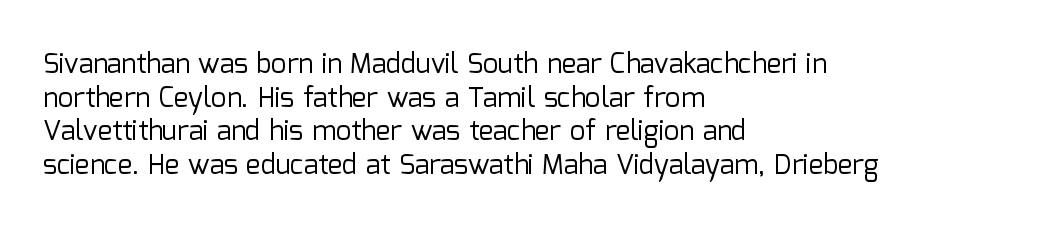
Whoever set this chose a conventional vertical rhythm. Each stroke keeps to a modest, everyday thickness or less. Is there any slant? The stems are plumb. Any mark beneath the type? The region is blank. Horizontal alignment here is leftward, the default for most running prose.
